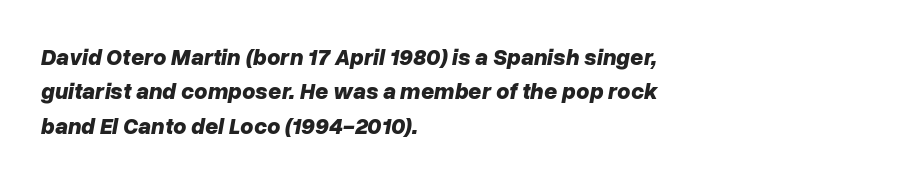
{"italic": "yes", "lean": "right", "slant_degrees": 10, "bold": "yes", "underline": "no", "align": "left", "line_spacing": "normal", "line_spacing_ratio": 1.49, "letter_spacing": "normal", "letter_spacing_em": 0.0, "glyph_px": 23}
